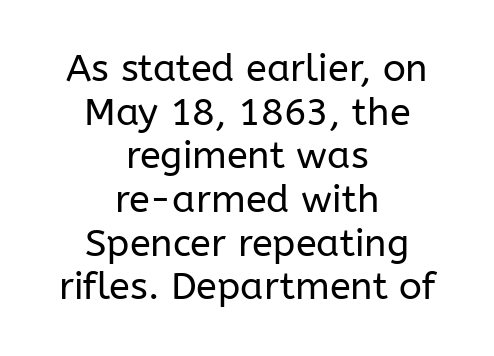
The image shows 38 px regular-weight sans-serif type, upright; set centered, tight line spacing (1.15x), normal letter spacing, not underlined; low stroke contrast and a medium x-height.
